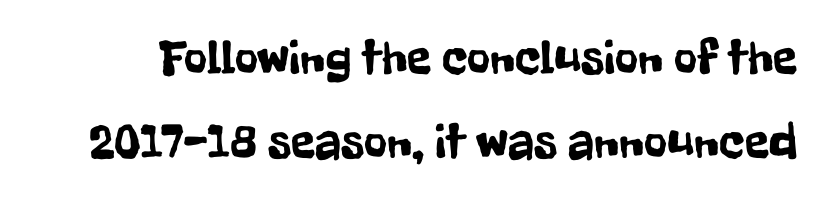
Q: Is the text italic (slanted)? A: No, it is upright.
Q: Is the typeface a serif or a sans-serif typeface? A: Sans-serif.
Q: Is the text underlined? A: No.
Q: Is the spacing between letters normal or unusually wide? A: Normal.
Q: Is the spacing between lines tight, normal or loose? A: Normal.
Q: Width (condensed, normal, or wide)? A: Condensed.
Q: Stroke contrast? A: Low.
Q: x-height? A: Medium.
Q: Monospaced? A: No.
